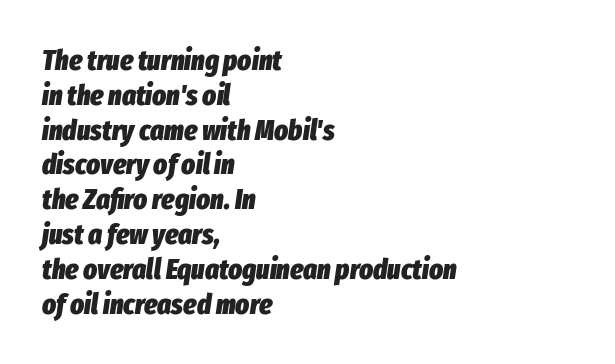
The image shows 29 px heavy, condensed type, italic (leaning right); set left-aligned, line spacing 1.2x, normal letter spacing, not underlined; low stroke contrast and a medium x-height.
